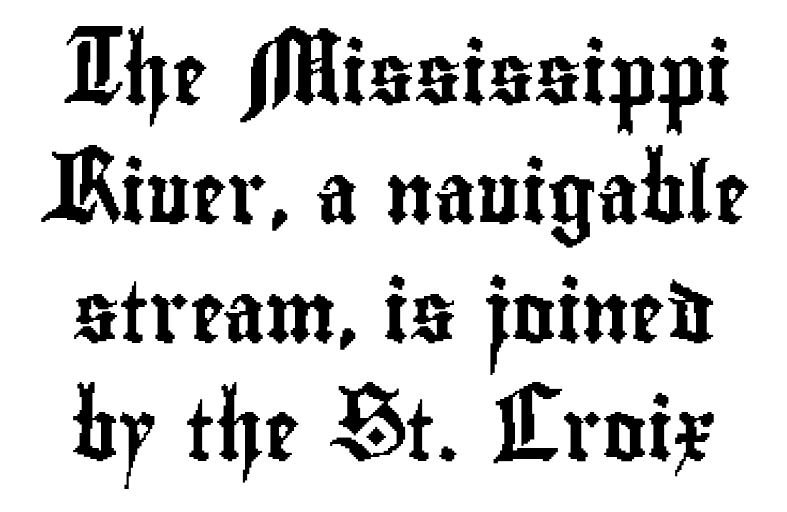
The vertical gap from one line to the next is large. Lines of text with bare space underneath. The lettering holds an erect, upright posture throughout. Tracking value appears to be zero — textbook default spacing. The face used here is proportionally spaced, like ordinary book or web type.
